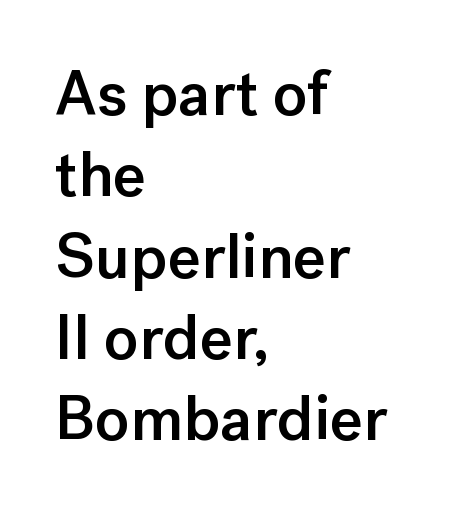
Compared with typical paragraphs, the rows here are spaced about the same. To sum up the face: it is a sans, with no serifs. These lines were composed using upright roman letters. Is the block centered? No — it sits flush against the left margin. The letterforms sit shoulder to shoulder at normal distance.
